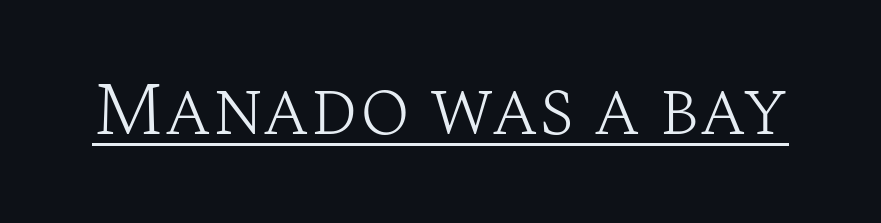
Q: Is the text bold? A: No.
Q: Is the text italic (slanted)? A: No, it is upright.
Q: Is the typeface a serif or a sans-serif typeface? A: Serif.
Q: Is the text underlined? A: Yes.
Q: Is the spacing between letters normal or unusually wide? A: Normal.
Q: Width (condensed, normal, or wide)? A: Normal.
Q: Stroke contrast? A: Medium.
Q: x-height? A: Large.
Q: Monospaced? A: No.
